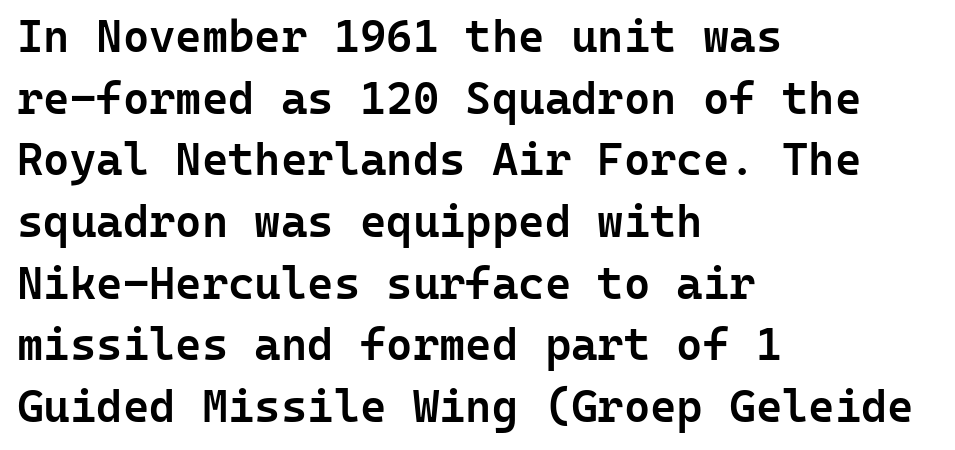
Q: Is the text bold? A: Semi-bold.
Q: Is the text italic (slanted)? A: No, it is upright.
Q: Is the typeface a serif or a sans-serif typeface? A: Sans-serif.
Q: Is the text underlined? A: No.
Q: How is the paragraph aligned? A: Left-aligned.
Q: Is the spacing between letters normal or unusually wide? A: Normal.
Q: Is the spacing between lines tight, normal or loose? A: Normal.
Q: Width (condensed, normal, or wide)? A: Normal.
Q: Stroke contrast? A: Low.
Q: x-height? A: Medium.
Q: Monospaced? A: Yes.
